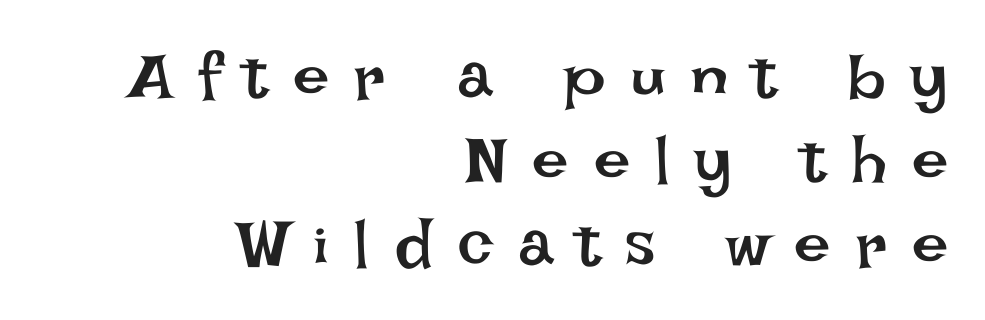
Q: Is the text bold? A: No.
Q: Is the text italic (slanted)? A: No, it is upright.
Q: Is the text underlined? A: No.
Q: How is the paragraph aligned? A: Right-aligned.
Q: Is the spacing between letters normal or unusually wide? A: Unusually wide.
Q: Is the spacing between lines tight, normal or loose? A: Normal.
Q: Width (condensed, normal, or wide)? A: Normal.
Q: Stroke contrast? A: Low.
Q: x-height? A: Large.
Q: Monospaced? A: No.
